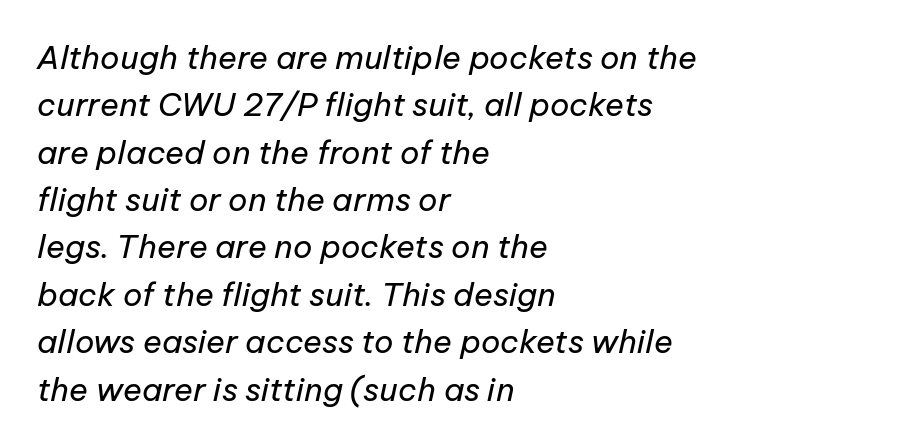
The image shows 32 px regular-weight type, italic (leaning right); set left-aligned, normal line spacing (1.48x), normal letter spacing, not underlined; low stroke contrast and a medium x-height.
